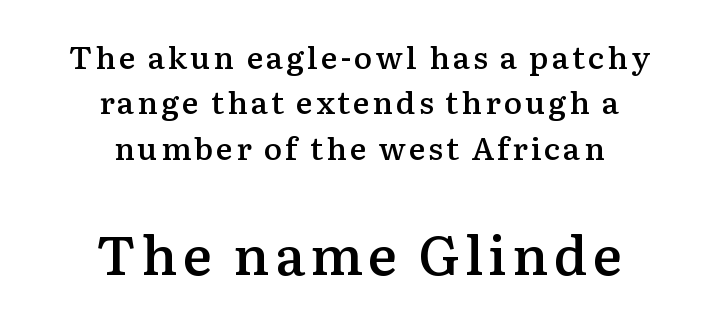
{"serif": "yes", "italic": "no", "bold": "semi", "weight": "semibold", "width": "normal", "stroke_contrast": "medium", "x_height": "medium", "monospaced": "no", "underline": "no", "align": "center", "line_spacing": "normal", "line_spacing_ratio": 1.46, "larger_block": "second", "size_ratio": 1.74, "glyph_px": 54}
